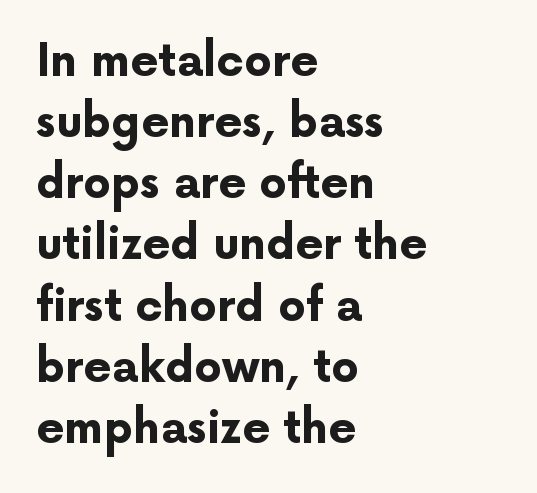
Q: Is the text bold? A: Yes.
Q: Is the text italic (slanted)? A: No, it is upright.
Q: Is the typeface a serif or a sans-serif typeface? A: Sans-serif.
Q: Is the text underlined? A: No.
Q: How is the paragraph aligned? A: Left-aligned.
Q: Is the spacing between letters normal or unusually wide? A: Normal.
Q: Is the spacing between lines tight, normal or loose? A: Normal.
Q: Width (condensed, normal, or wide)? A: Normal.
Q: Stroke contrast? A: Low.
Q: x-height? A: Medium.
Q: Monospaced? A: No.
